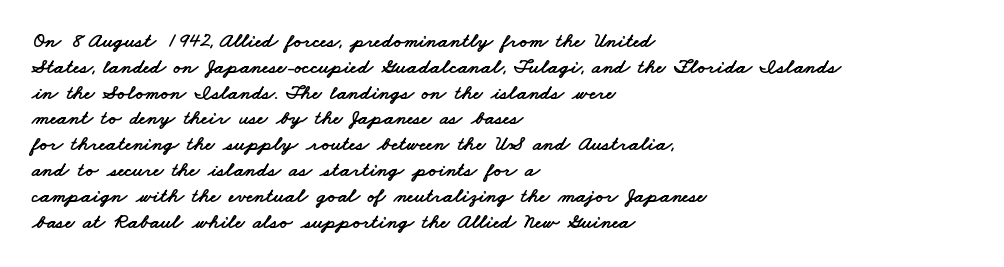
The image shows 21 px text type; set left-aligned, line spacing 1.23x, normal letter spacing, not underlined.
